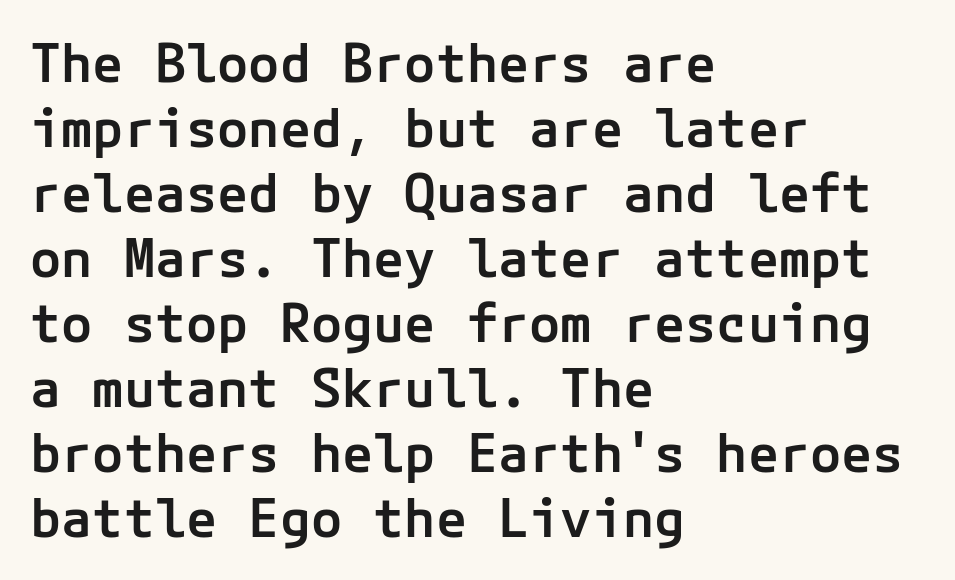
Q: Is the text bold? A: Semi-bold.
Q: Is the text italic (slanted)? A: No, it is upright.
Q: Is the typeface a serif or a sans-serif typeface? A: Sans-serif.
Q: Is the text underlined? A: No.
Q: How is the paragraph aligned? A: Left-aligned.
Q: Is the spacing between letters normal or unusually wide? A: Normal.
Q: Is the spacing between lines tight, normal or loose? A: Normal.
Q: Width (condensed, normal, or wide)? A: Normal.
Q: Stroke contrast? A: Low.
Q: x-height? A: Medium.
